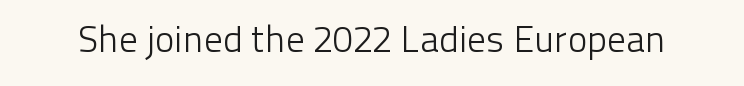
The image shows 37 px light sans-serif type, upright; set normal letter spacing, not underlined; low stroke contrast and a medium x-height.
